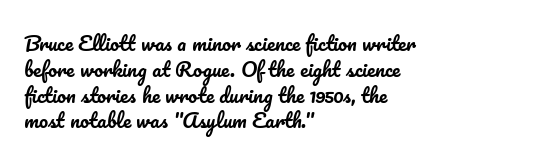
The image shows 20 px text type; set left-aligned, normal line spacing (1.29x), normal letter spacing, not underlined.
